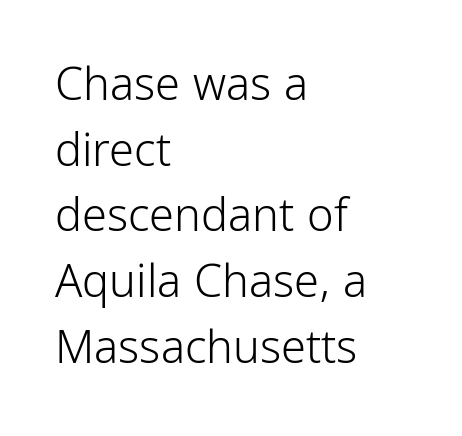
The image shows 45 px light, condensed sans-serif type, upright; set left-aligned, normal line spacing (1.46x), normal letter spacing, not underlined; low stroke contrast and a medium x-height.
